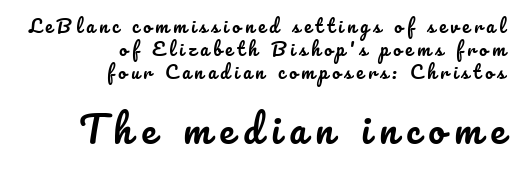
Q: Is the text italic (slanted)? A: Yes.
Q: Is the text underlined? A: No.
Q: How is the paragraph aligned? A: Right-aligned.
Q: Is the spacing between letters normal or unusually wide? A: Unusually wide.
Q: Is the spacing between lines tight, normal or loose? A: Normal.
Q: Which block of text is set in a larger size, the first (top) or the second (bottom)? A: The second (bottom) one.
Q: Width (condensed, normal, or wide)? A: Normal.
Q: Stroke contrast? A: Low.
Q: x-height? A: Small.
Q: Monospaced? A: No.
